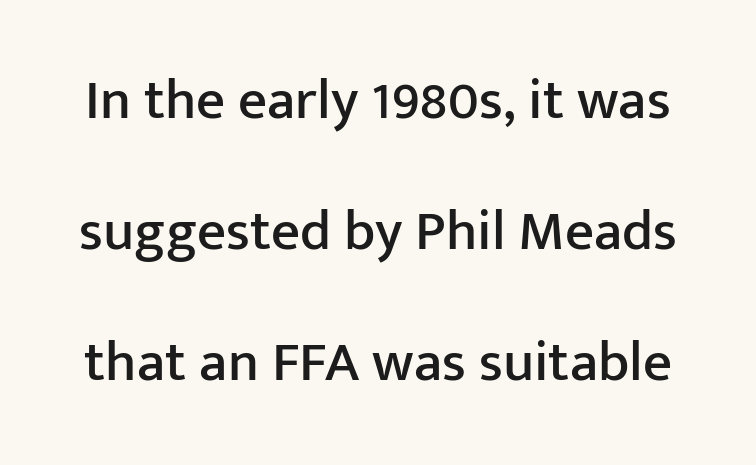
{"serif": "no", "italic": "no", "width": "normal", "stroke_contrast": "low", "x_height": "medium", "monospaced": "no", "underline": "no", "line_spacing": "loose", "line_spacing_ratio": 2.3, "letter_spacing": "normal", "letter_spacing_em": 0.0, "glyph_px": 57}
